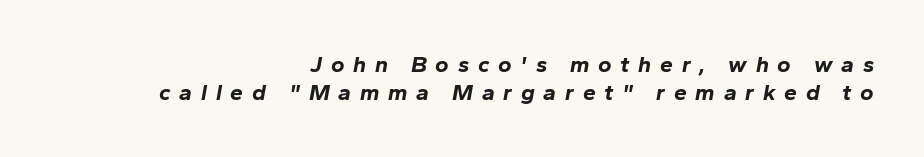
The image shows 23 px bold type, italic (leaning right); set right-aligned, line spacing 1.23x, unusually wide letter spacing (+0.38 em), not underlined.
